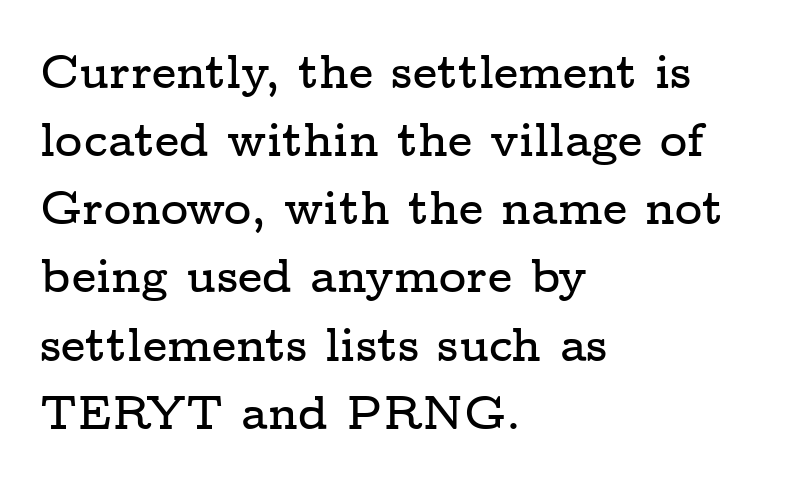
Q: Is the text italic (slanted)? A: No, it is upright.
Q: Is the typeface a serif or a sans-serif typeface? A: Serif.
Q: Is the text underlined? A: No.
Q: How is the paragraph aligned? A: Left-aligned.
Q: Is the spacing between letters normal or unusually wide? A: Normal.
Q: Is the spacing between lines tight, normal or loose? A: Normal.
Q: Width (condensed, normal, or wide)? A: Wide.
Q: Stroke contrast? A: Low.
Q: x-height? A: Medium.
Q: Monospaced? A: No.
